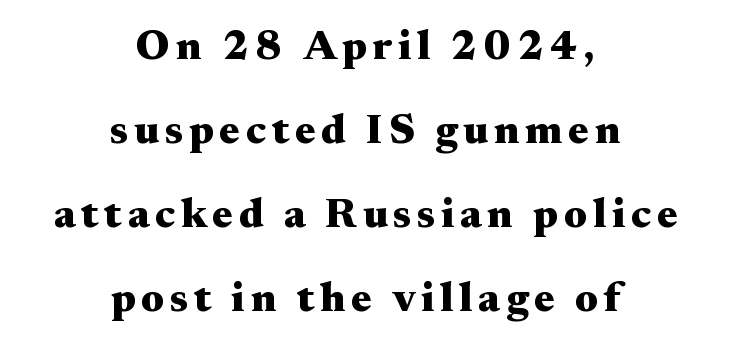
The image shows 42 px heavy, wide serif type, upright; set centered, loose line spacing (2.0x), not underlined; medium stroke contrast and a small x-height.
